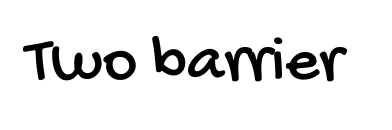
{"serif": "no", "width": "condensed", "stroke_contrast": "low", "x_height": "large", "monospaced": "no", "underline": "no", "letter_spacing": "normal", "letter_spacing_em": 0.0, "glyph_px": 66}
